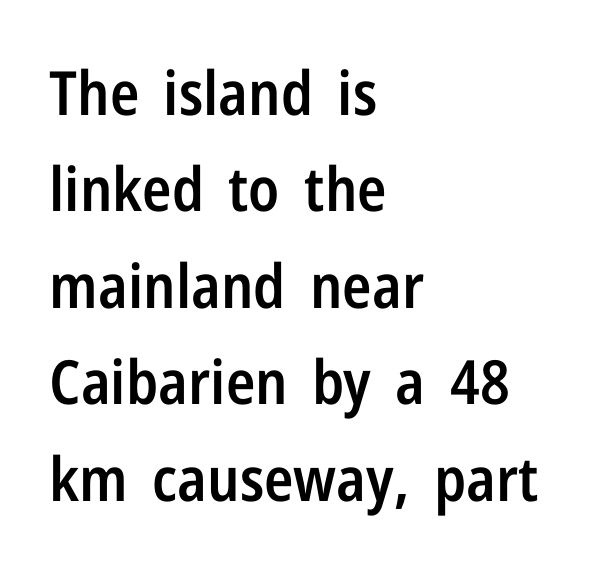
{"serif": "no", "italic": "no", "bold": "semi", "weight": "semibold", "width": "condensed", "stroke_contrast": "low", "x_height": "medium", "monospaced": "no", "underline": "no", "align": "left", "line_spacing": "normal", "line_spacing_ratio": 1.58, "letter_spacing": "normal", "letter_spacing_em": 0.0, "glyph_px": 61}
